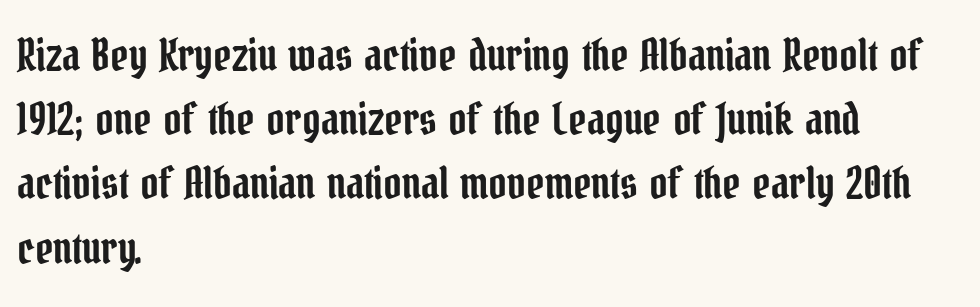
The image shows 44 px condensed serif type, upright; set left-aligned, normal line spacing (1.46x), normal letter spacing, not underlined; low stroke contrast and a medium x-height.
